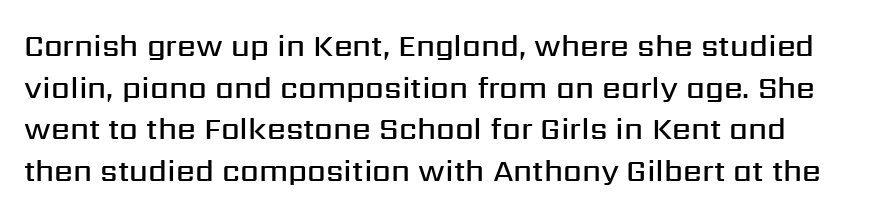
Q: Is the text bold? A: Semi-bold.
Q: Is the text italic (slanted)? A: No, it is upright.
Q: Is the typeface a serif or a sans-serif typeface? A: Sans-serif.
Q: Is the text underlined? A: No.
Q: Is the spacing between letters normal or unusually wide? A: Normal.
Q: Is the spacing between lines tight, normal or loose? A: Normal.
Q: Width (condensed, normal, or wide)? A: Normal.
Q: Stroke contrast? A: Medium.
Q: x-height? A: Medium.
Q: Monospaced? A: No.
